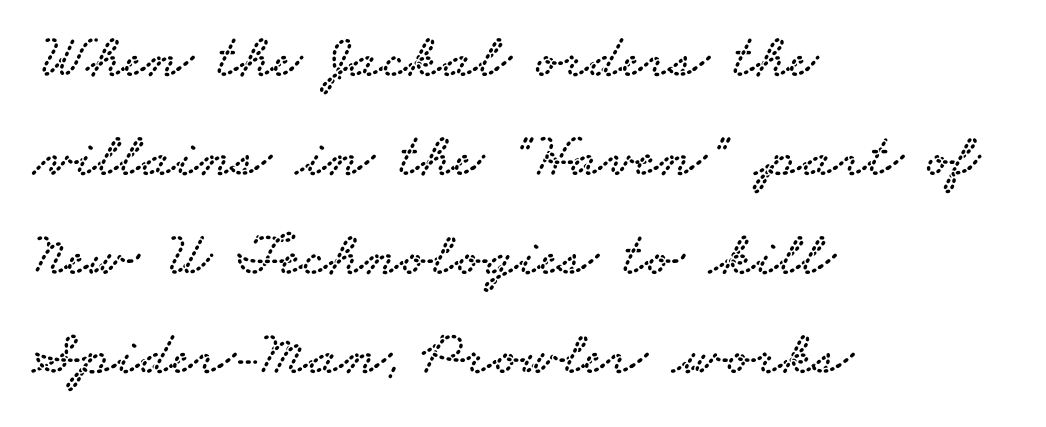
{"width": "wide", "stroke_contrast": "low", "x_height": "small", "monospaced": "no", "underline": "no", "align": "left", "line_spacing": "normal", "line_spacing_ratio": 1.57, "letter_spacing": "normal", "letter_spacing_em": 0.0, "glyph_px": 63}
